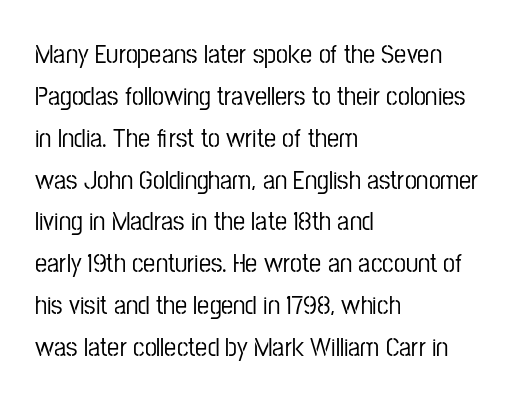
Decoration check: the copy has no underline. You can tell it's not italic because the verticals are truly vertical. Is the letter spacing exaggerated? No — it looks like the ordinary default. A classic flush-left, rag-right setting is used for this passage. Baseline-to-baseline distance is the conventional proportion of letter height.
